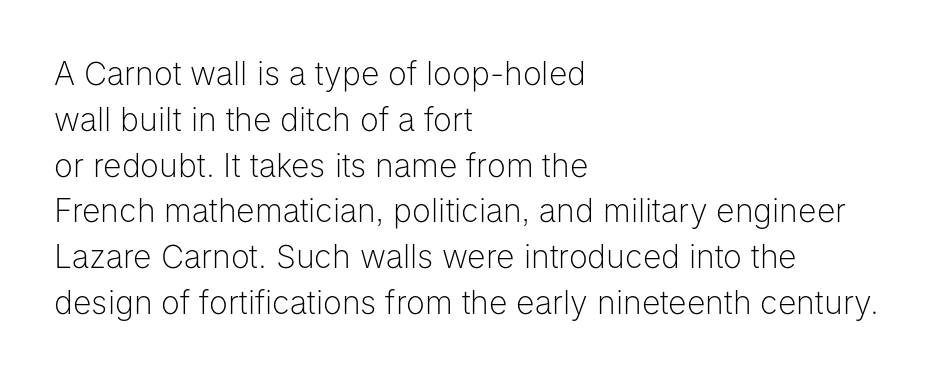
Standard letterfit; no display-style spreading of the glyphs. On a weight scale, this lands at 450 or below. The glyphs in this specimen are sans serif. Each letter keeps its own natural width here, so spacing adapts to shape. The glyphs are unaccompanied by any horizontal stroke below them.
